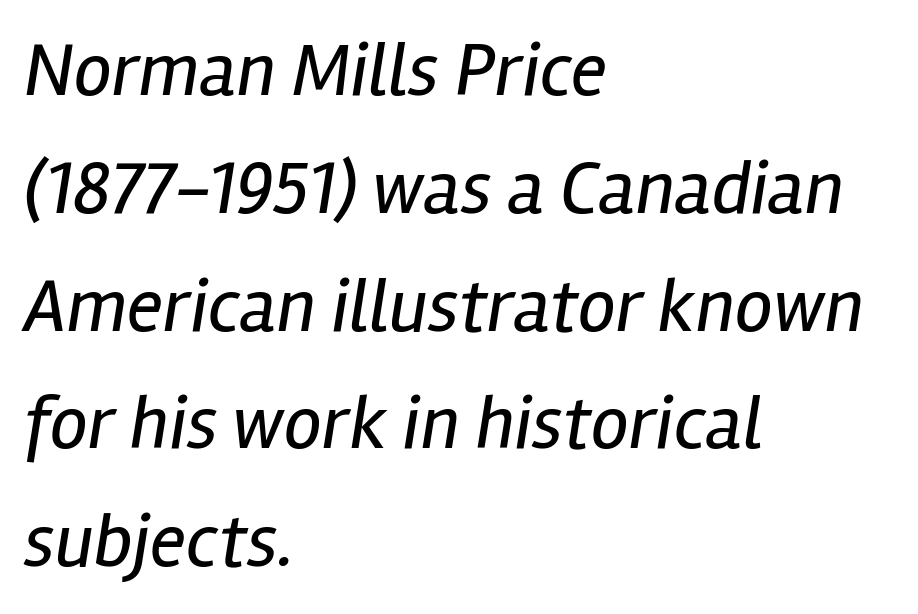
The image shows 76 px regular-weight, condensed type, italic (leaning right); set left-aligned, normal line spacing (1.55x), normal letter spacing, not underlined; low stroke contrast and a medium x-height.
